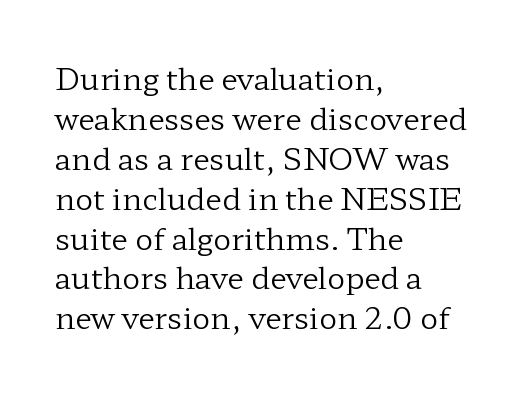
{"serif": "yes", "italic": "no", "bold": "no", "weight": "regular", "width": "wide", "stroke_contrast": "low", "x_height": "medium", "monospaced": "no", "underline": "no", "align": "left", "line_spacing": "normal", "line_spacing_ratio": 1.33, "letter_spacing": "normal", "letter_spacing_em": 0.0, "glyph_px": 30}
